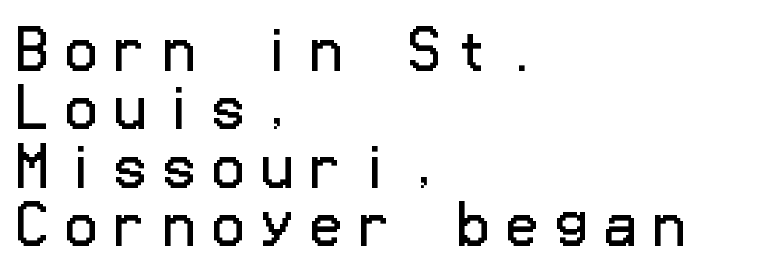
{"serif": "no", "italic": "no", "bold": "no", "weight": "regular", "width": "normal", "stroke_contrast": "low", "x_height": "medium", "underline": "no", "align": "left", "line_spacing": "tight", "line_spacing_ratio": 1.1, "letter_spacing": "wide", "letter_spacing_em": 0.32, "glyph_px": 53}
